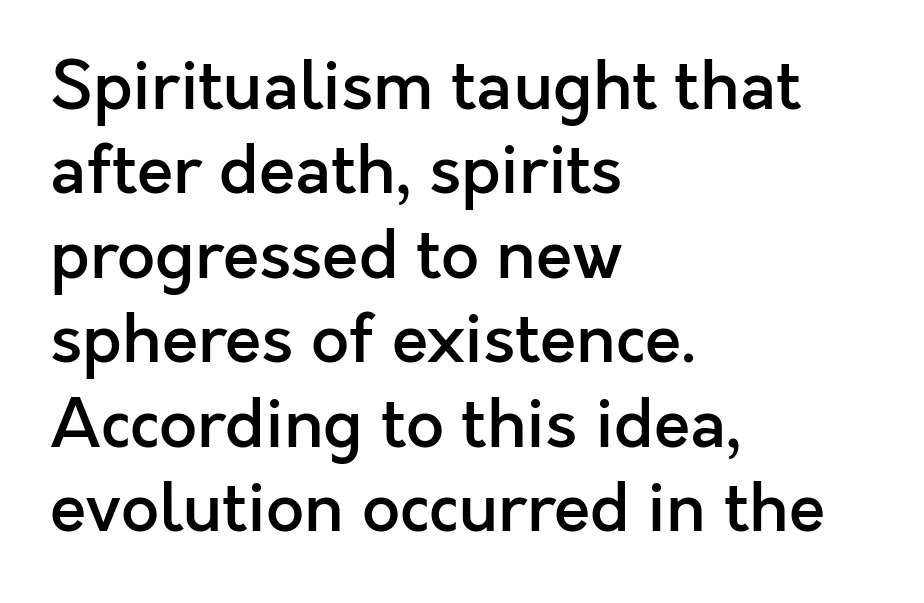
Q: Is the text bold? A: Semi-bold.
Q: Is the text italic (slanted)? A: No, it is upright.
Q: Is the typeface a serif or a sans-serif typeface? A: Sans-serif.
Q: Is the text underlined? A: No.
Q: How is the paragraph aligned? A: Left-aligned.
Q: Is the spacing between letters normal or unusually wide? A: Normal.
Q: Is the spacing between lines tight, normal or loose? A: Normal.
Q: Width (condensed, normal, or wide)? A: Normal.
Q: x-height? A: Medium.
Q: Monospaced? A: No.
